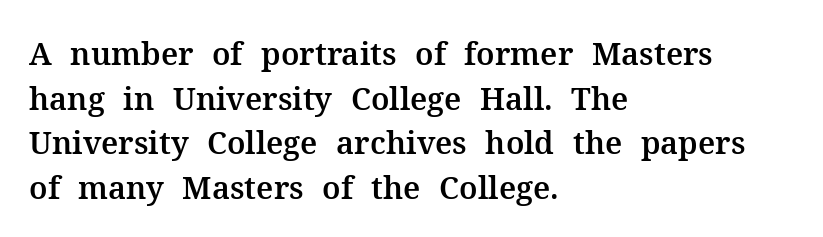
Descender tails drop into unmarked territory. This sample has the flowing, uneven cadence of proportional lettering. The lettering stays uniformly vertical, giving the passage a roman look. The setting favours the left margin, as ordinary paragraphs usually do. Little horizontal feet cap the strokes, marking this as serif type.
